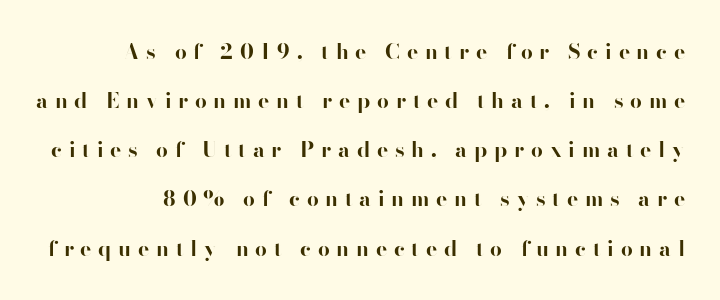
Glyph-to-glyph distance is far greater than everyday printed text. Typesetter's note: full bold, strokes at maximum text heaviness. A great deal of white space separates one row of letters from the next. Underline: absent.
